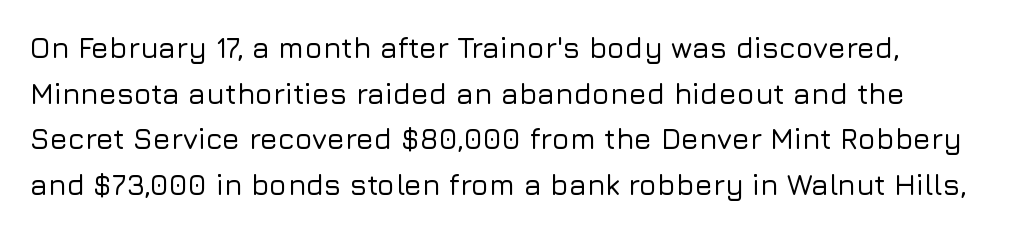
Notice how the stems are strictly vertical — no italics here. Students, observe: this is what conventionally led text looks like. The passage shown is typed in a proportional face where columns would drift. The characters display no serif detailing; their extremities are plain.
